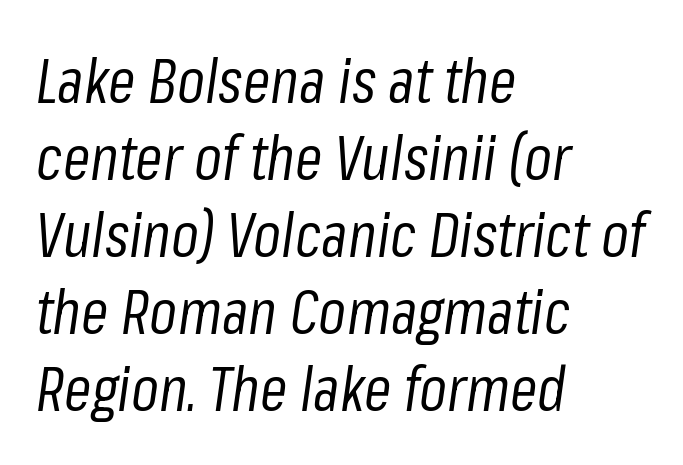
Think of a printed novel: that variable character pitch is what you see here. The font is comparable to plain body text, perhaps lighter. Is the block centered? No — it sits flush against the left margin. The passage shown leans; its letterforms are oblique. Letter spacing: default.
